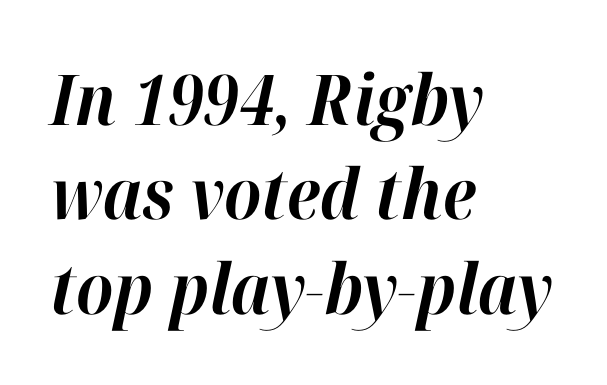
The image shows 70 px bold type, italic (leaning right); set left-aligned, normal line spacing (1.35x), normal letter spacing, not underlined; high stroke contrast and a medium x-height.
